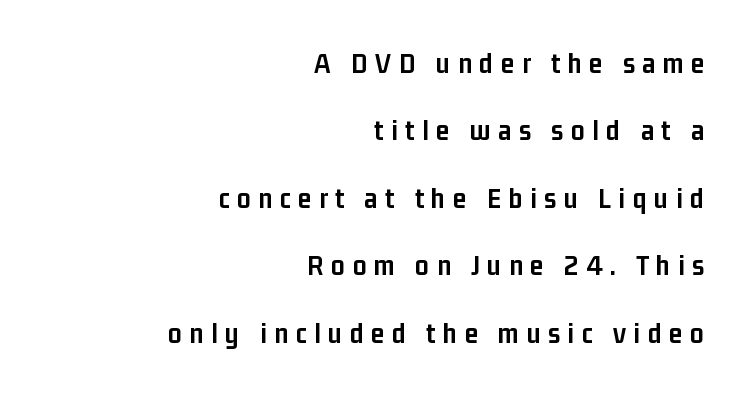
Is the block centered? No — it sits flush against the right margin. The specimen reads as upright at a glance. The passage shown is typed in a proportional face where columns would drift. Each glyph is drawn with heavy, bold strokes. The letterforms stand isolated, each surrounded by extra space. The block of text is sparse from top to bottom, with ample space between rows.
